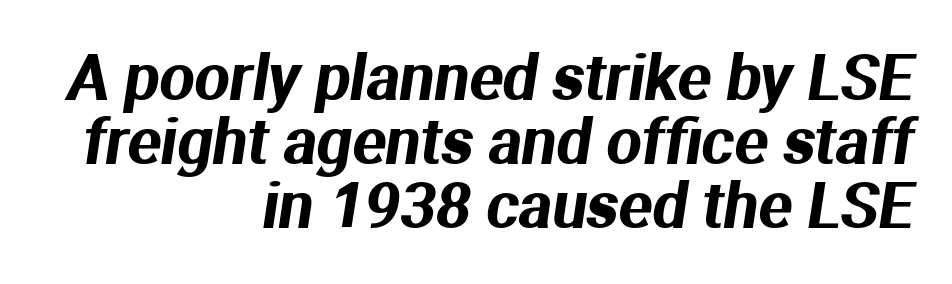
Q: Is the typeface a serif or a sans-serif typeface? A: Sans-serif.
Q: Is the text underlined? A: No.
Q: How is the paragraph aligned? A: Right-aligned.
Q: Is the spacing between letters normal or unusually wide? A: Normal.
Q: Is the spacing between lines tight, normal or loose? A: Tight.
Q: Width (condensed, normal, or wide)? A: Normal.
Q: Stroke contrast? A: Medium.
Q: x-height? A: Medium.
Q: Monospaced? A: No.
